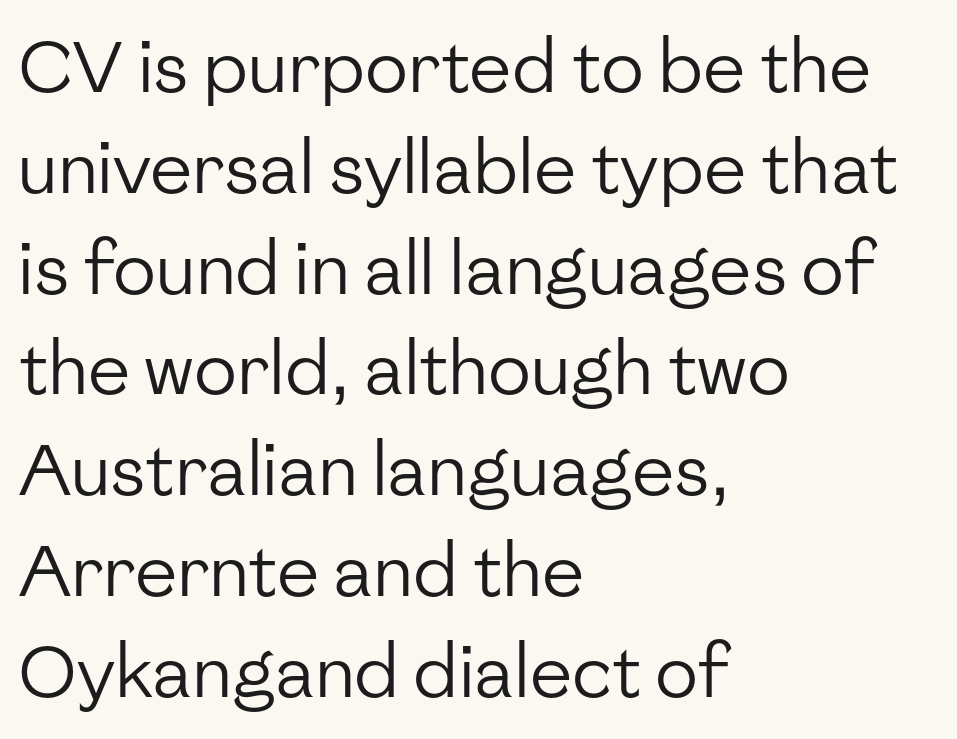
Q: Is the text bold? A: No.
Q: Is the text italic (slanted)? A: No, it is upright.
Q: Is the typeface a serif or a sans-serif typeface? A: Sans-serif.
Q: Is the text underlined? A: No.
Q: How is the paragraph aligned? A: Left-aligned.
Q: Is the spacing between letters normal or unusually wide? A: Normal.
Q: Is the spacing between lines tight, normal or loose? A: Normal.
Q: Width (condensed, normal, or wide)? A: Normal.
Q: Stroke contrast? A: Low.
Q: x-height? A: Medium.
Q: Monospaced? A: No.
